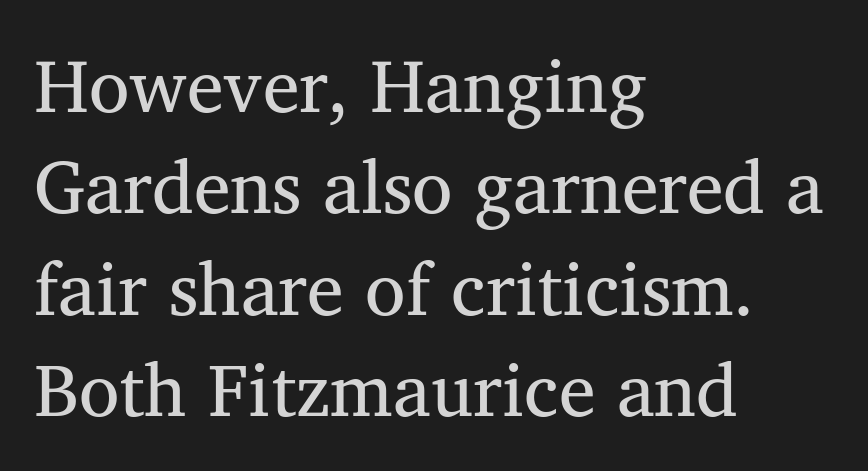
Nobody touched the tracking dial on this one. Looks like regular typesetting: each glyph gets only the width it needs. In terms of letterform style, serifs are clearly present. A clean baseline with only descenders dipping below it. Letters have the restrained weight of plain body copy at most.
